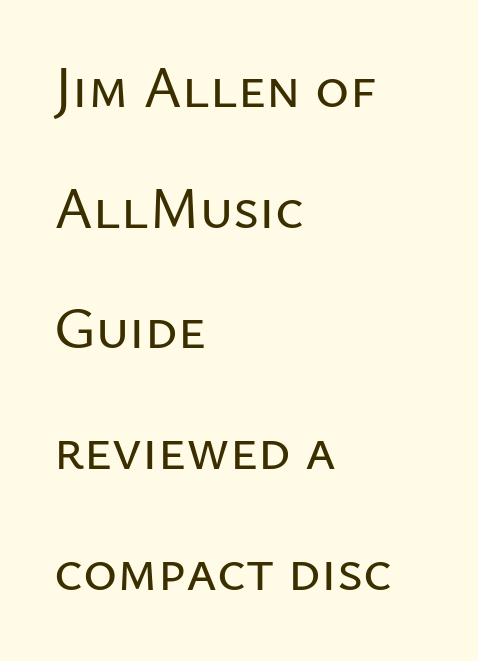
Nope, not italic — everything's standing straight. Line spacing here is loose. The compositor pushed each line to the left boundary. Each letter keeps its own natural width here, so spacing adapts to shape. The designer went with a sans here, leaving each stem footless. A bare baseline throughout the passage.
